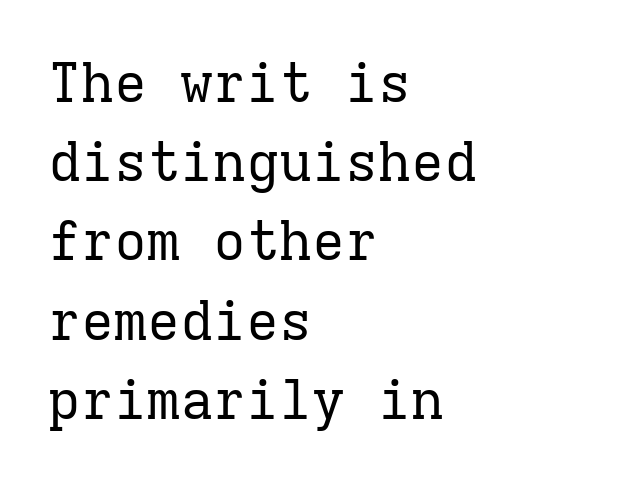
The image shows 55 px regular-weight serif type, upright, monospaced; set left-aligned, normal line spacing (1.44x), normal letter spacing, not underlined; low stroke contrast and a medium x-height.
